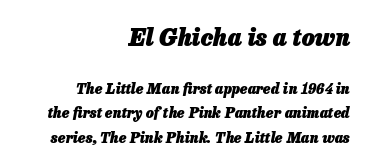
Q: Is the text bold? A: Yes.
Q: Is the text italic (slanted)? A: Yes, it leans right by about 13 degrees.
Q: Is the text underlined? A: No.
Q: How is the paragraph aligned? A: Right-aligned.
Q: Is the spacing between letters normal or unusually wide? A: Normal.
Q: Which block of text is set in a larger size, the first (top) or the second (bottom)? A: The first (top) one.
